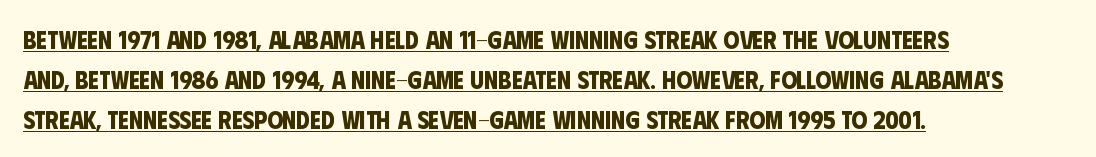
{"bold": "yes", "underline": "yes", "align": "left", "line_spacing": "normal", "line_spacing_ratio": 1.6, "letter_spacing": "normal", "letter_spacing_em": 0.0, "glyph_px": 25}
